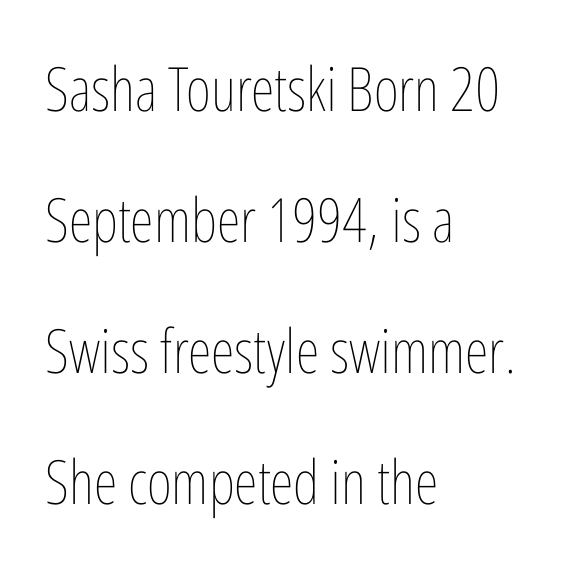
Q: Is the text bold? A: No.
Q: Is the text italic (slanted)? A: No, it is upright.
Q: Is the text underlined? A: No.
Q: How is the paragraph aligned? A: Left-aligned.
Q: Is the spacing between letters normal or unusually wide? A: Normal.
Q: Is the spacing between lines tight, normal or loose? A: Loose.
Q: Width (condensed, normal, or wide)? A: Condensed.
Q: Stroke contrast? A: Low.
Q: x-height? A: Medium.
Q: Monospaced? A: No.
